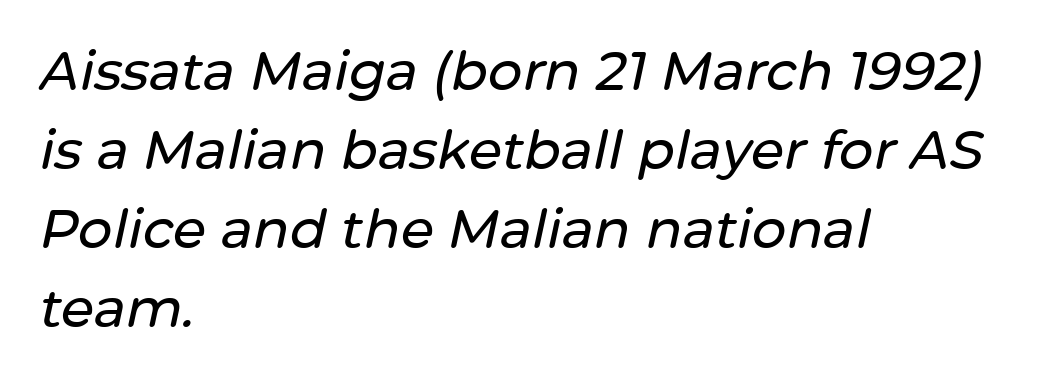
The image shows 54 px text type, italic (leaning right); set left-aligned, normal line spacing (1.46x), normal letter spacing, not underlined; low stroke contrast and a medium x-height.
